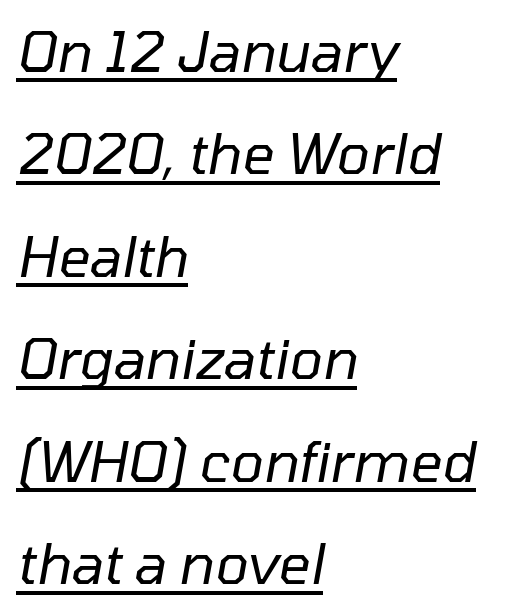
The passage shown is typed in a proportional face where columns would drift. The typesetter chose a ragged-right arrangement here. Summary of weight: not heavy and not bold. The whole block is typeset with a tilt. The rendering keeps characters at their native spacing. The sample's only ornament is a line tracing under the words.
